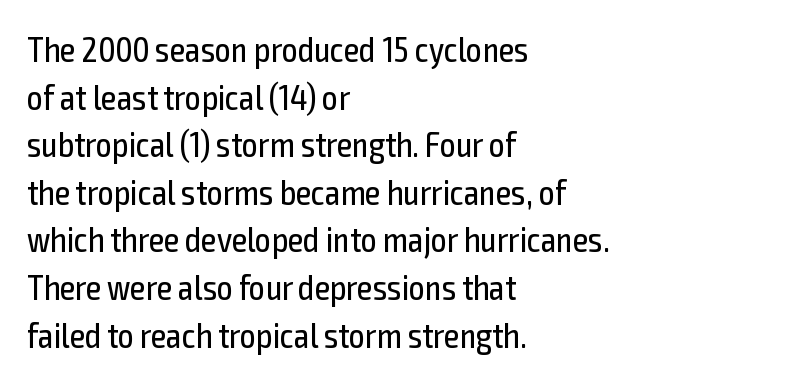
The image shows 35 px regular-weight, condensed sans-serif type, upright; set left-aligned, normal line spacing (1.36x), normal letter spacing, not underlined; a medium x-height.
